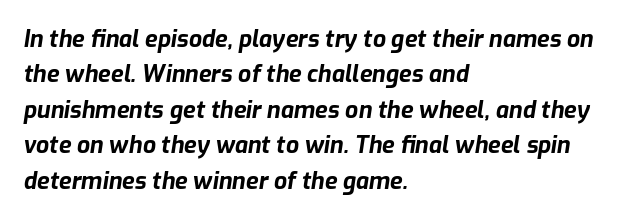
Q: Is the text bold? A: Yes.
Q: Is the text italic (slanted)? A: Yes, it leans right by about 9 degrees.
Q: Is the text underlined? A: No.
Q: How is the paragraph aligned? A: Left-aligned.
Q: Is the spacing between letters normal or unusually wide? A: Normal.
Q: Is the spacing between lines tight, normal or loose? A: Normal.
